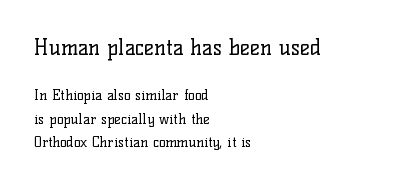
{"italic": "no", "bold": "no", "underline": "no", "align": "left", "line_spacing": "normal", "line_spacing_ratio": 1.68, "letter_spacing": "normal", "letter_spacing_em": 0.0, "larger_block": "first", "size_ratio": 1.5, "glyph_px": 21}
